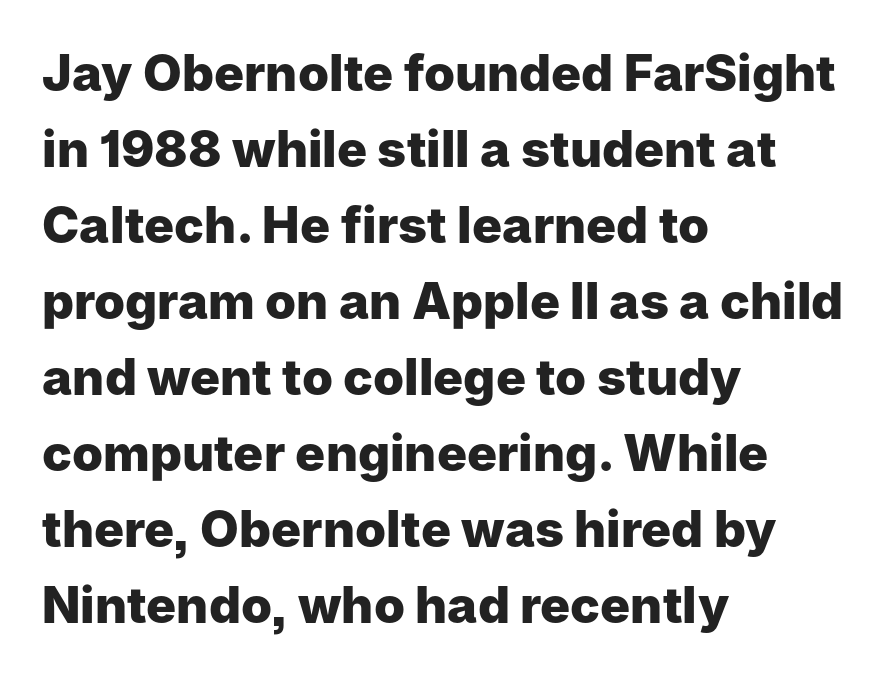
The image shows 50 px heavy sans-serif type, upright; set left-aligned, normal line spacing (1.52x), normal letter spacing, not underlined; low stroke contrast and a medium x-height.
